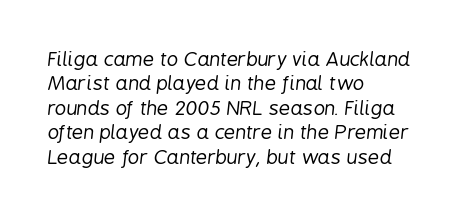
The image shows 20 px text type, italic (leaning right); set left-aligned, line spacing 1.22x, normal letter spacing, not underlined.
